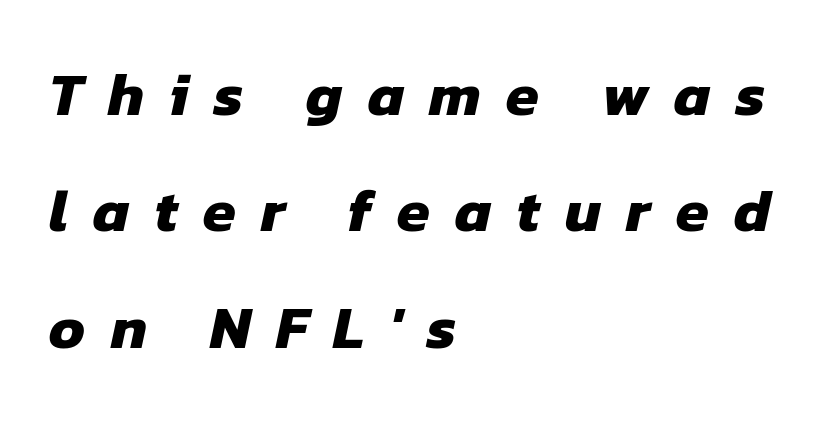
Q: Is the text bold? A: Yes.
Q: Is the typeface a serif or a sans-serif typeface? A: Sans-serif.
Q: Is the text underlined? A: No.
Q: How is the paragraph aligned? A: Left-aligned.
Q: Is the spacing between letters normal or unusually wide? A: Unusually wide.
Q: Is the spacing between lines tight, normal or loose? A: Loose.
Q: Width (condensed, normal, or wide)? A: Normal.
Q: Stroke contrast? A: Low.
Q: x-height? A: Medium.
Q: Monospaced? A: No.
